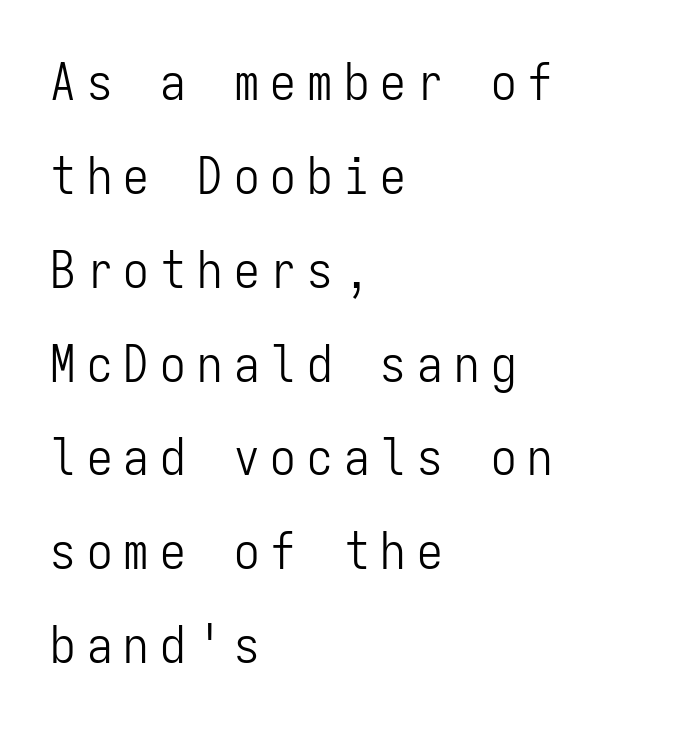
{"serif": "no", "italic": "no", "bold": "no", "weight": "light", "width": "condensed", "stroke_contrast": "low", "x_height": "medium", "monospaced": "yes", "underline": "no", "align": "left", "line_spacing_ratio": 1.84, "letter_spacing": "wide", "letter_spacing_em": 0.22, "glyph_px": 51}
